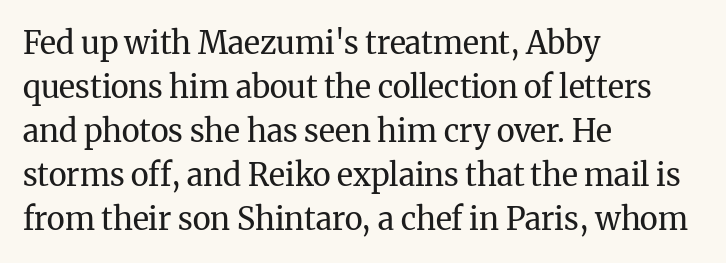
The image shows 31 px regular-weight serif type, upright; set left-aligned, normal line spacing (1.42x), normal letter spacing, not underlined; medium stroke contrast and a medium x-height.
